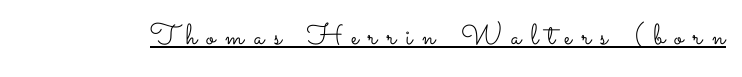
Q: Is the text bold? A: No.
Q: Is the text italic (slanted)? A: Yes.
Q: Is the text underlined? A: Yes.
Q: Is the spacing between letters normal or unusually wide? A: Unusually wide.
Q: Width (condensed, normal, or wide)? A: Wide.
Q: Stroke contrast? A: Low.
Q: x-height? A: Small.
Q: Monospaced? A: No.
